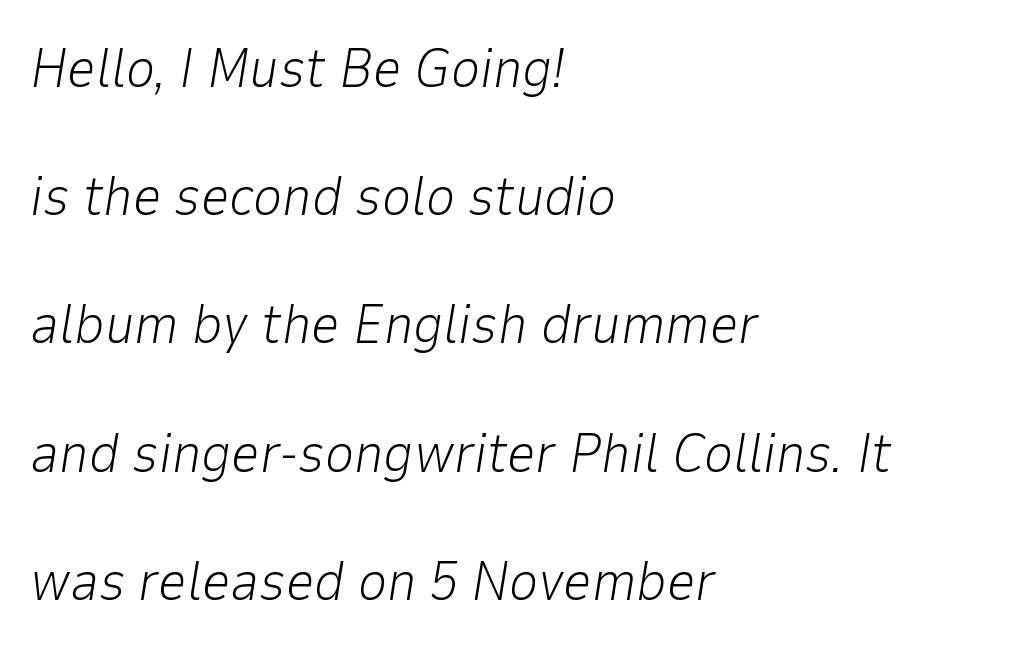
Q: Is the text bold? A: No.
Q: Is the text italic (slanted)? A: Yes, it leans right by about 9 degrees.
Q: Is the text underlined? A: No.
Q: How is the paragraph aligned? A: Left-aligned.
Q: Is the spacing between letters normal or unusually wide? A: Normal.
Q: Is the spacing between lines tight, normal or loose? A: Loose.
Q: Width (condensed, normal, or wide)? A: Normal.
Q: Stroke contrast? A: Low.
Q: x-height? A: Medium.
Q: Monospaced? A: No.
